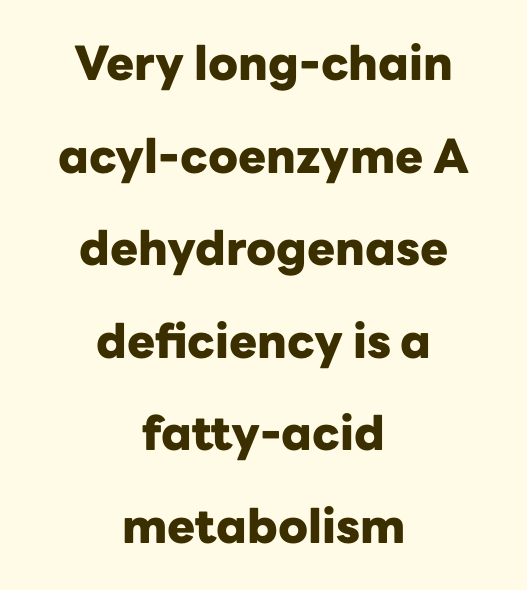
Just letters on the line, the space beneath them empty. Horizontal bands of white between lines are thick stripes. This sample uses an upright cut, with every glyph sitting square on the baseline. Is the letter spacing exaggerated? No — it looks like the ordinary default.
